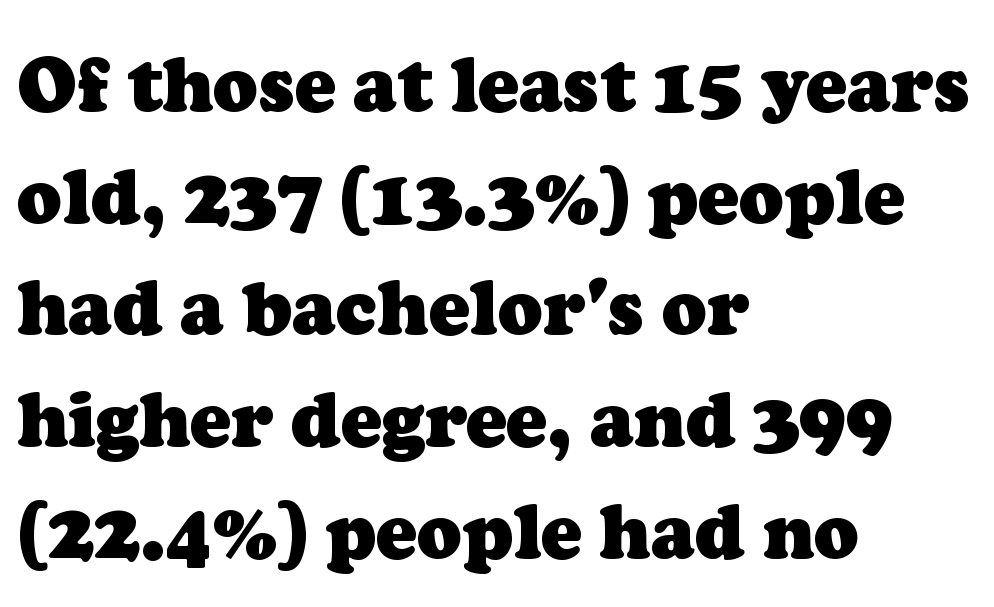
These lines are composed in type with serifs. The horizontal fit of the characters is conventional and even. Notice how the passage keeps a crisp vertical edge on the left only. This sample has the flowing, uneven cadence of proportional lettering. Beneath every word, the page is bare. Vertical spacing — default.
